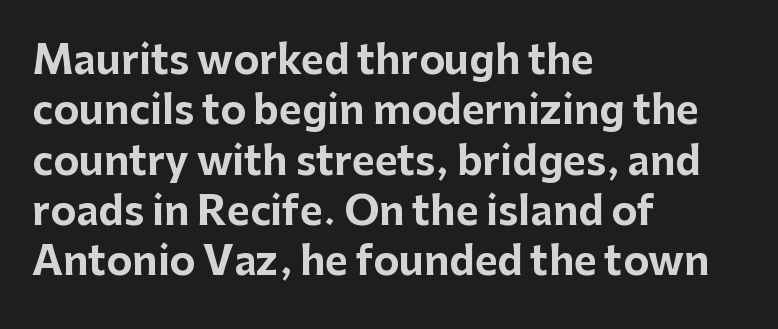
{"serif": "no", "italic": "no", "bold": "yes", "weight": "bold", "width": "normal", "stroke_contrast": "low", "x_height": "medium", "monospaced": "no", "underline": "no", "align": "left", "line_spacing": "normal", "line_spacing_ratio": 1.29, "letter_spacing": "normal", "letter_spacing_em": 0.0, "glyph_px": 39}
